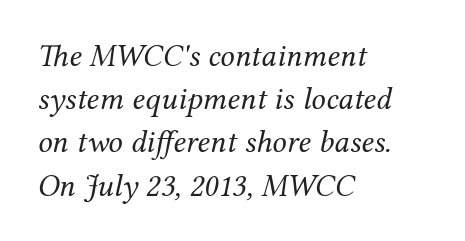
The type is set solid horizontally, with unmodified tracking. The lines sit at an ordinary, default distance from one another. Compared with ordinary roman type, these characters are visibly tilted. A student would call this left alignment; a typographer would say flush left, rag right.
